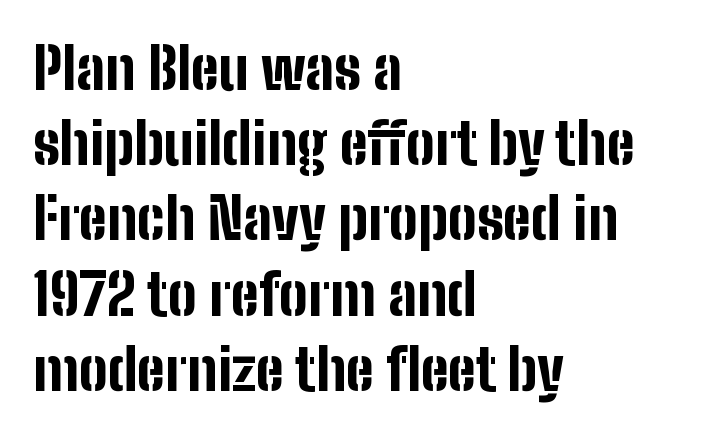
Q: Is the text bold? A: Yes.
Q: Is the text italic (slanted)? A: No, it is upright.
Q: Is the typeface a serif or a sans-serif typeface? A: Sans-serif.
Q: Is the text underlined? A: No.
Q: How is the paragraph aligned? A: Left-aligned.
Q: Is the spacing between letters normal or unusually wide? A: Normal.
Q: Is the spacing between lines tight, normal or loose? A: Normal.
Q: Width (condensed, normal, or wide)? A: Condensed.
Q: Stroke contrast? A: Low.
Q: x-height? A: Medium.
Q: Monospaced? A: No.
